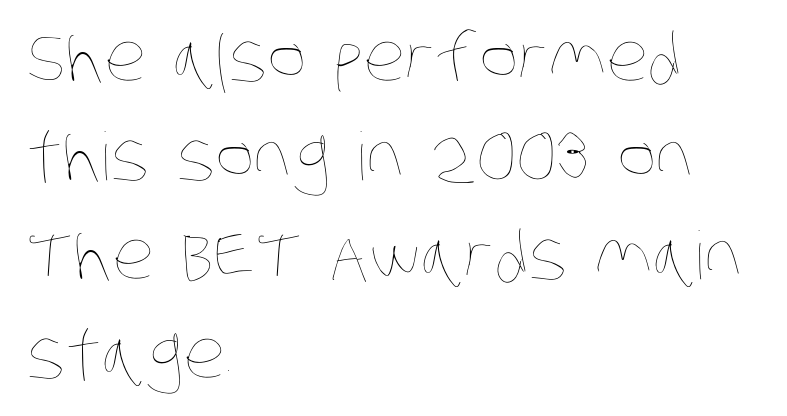
This rendering leaves character spacing at its baseline value. Each letter keeps its own natural width here, so spacing adapts to shape. Leading matches the norm, producing a regular column. The weight would be labelled regular, book, light, or lighter still. Is the block centered? No — it sits flush against the left margin.
